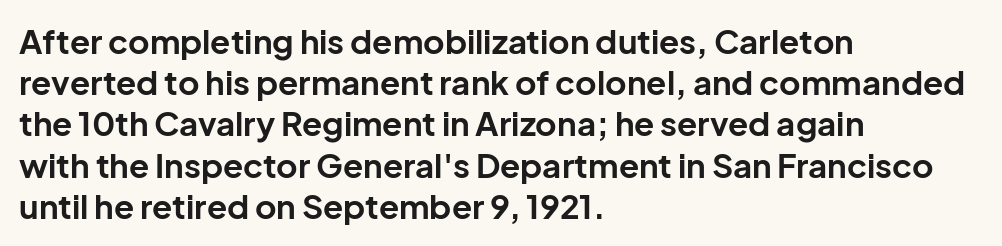
Q: Is the text bold? A: Yes.
Q: Is the text italic (slanted)? A: No, it is upright.
Q: Is the typeface a serif or a sans-serif typeface? A: Sans-serif.
Q: Is the text underlined? A: No.
Q: How is the paragraph aligned? A: Left-aligned.
Q: Is the spacing between letters normal or unusually wide? A: Normal.
Q: Is the spacing between lines tight, normal or loose? A: Normal.
Q: Width (condensed, normal, or wide)? A: Normal.
Q: Stroke contrast? A: Low.
Q: x-height? A: Medium.
Q: Monospaced? A: No.
